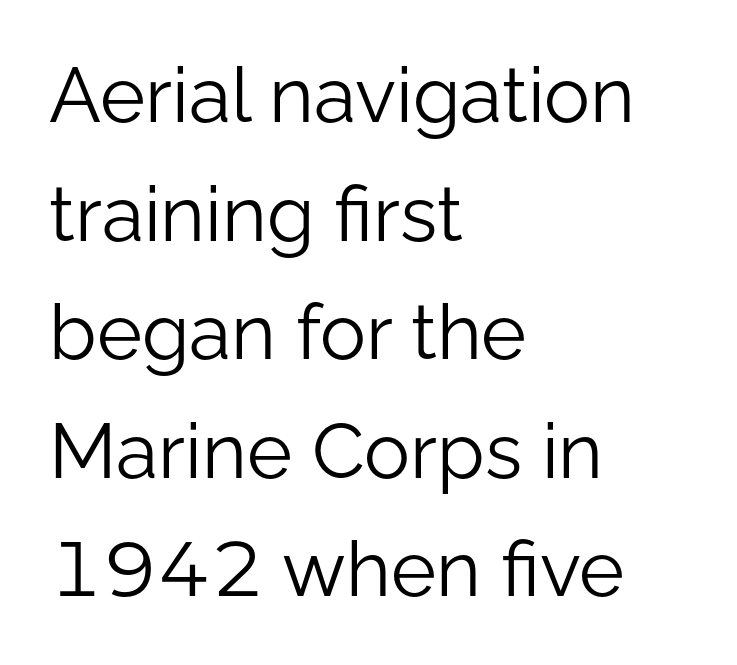
The image shows 77 px light sans-serif type, upright; set left-aligned, normal line spacing (1.54x), normal letter spacing, not underlined; low stroke contrast and a medium x-height.
